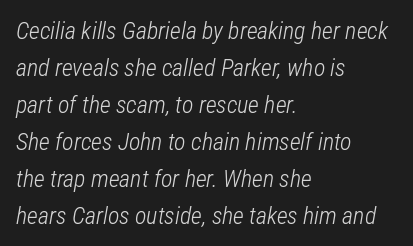
Q: Is the text bold? A: No.
Q: Is the text italic (slanted)? A: Yes, it leans right by about 12 degrees.
Q: Is the text underlined? A: No.
Q: How is the paragraph aligned? A: Left-aligned.
Q: Is the spacing between letters normal or unusually wide? A: Normal.
Q: Is the spacing between lines tight, normal or loose? A: Normal.
